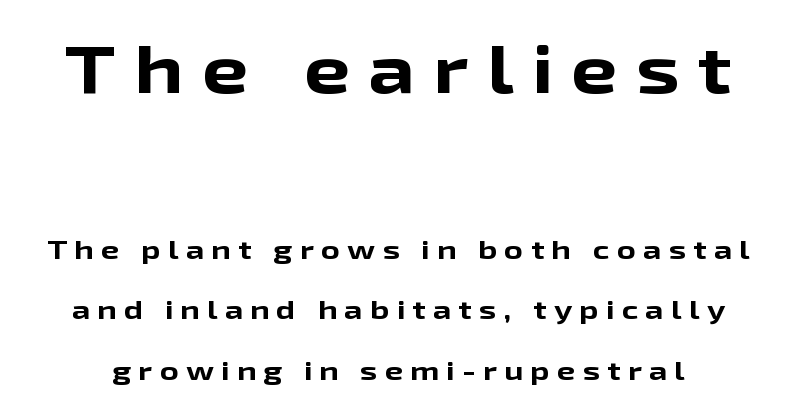
The image shows 66 px bold, wide sans-serif type, upright; set loose line spacing (2.32x), unusually wide letter spacing (+0.28 em), not underlined; the first (top) block is 2.54x larger; low stroke contrast and a medium x-height.
